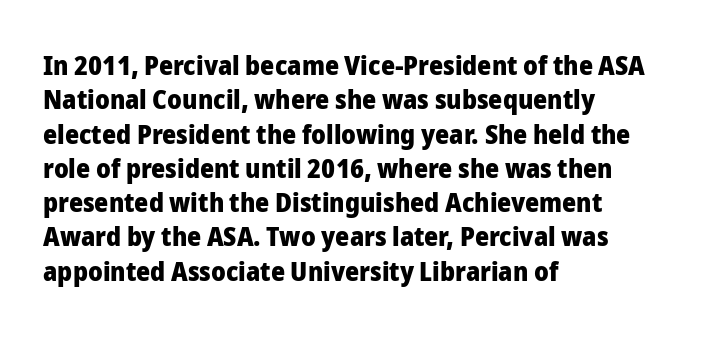
Q: Is the text bold? A: Yes.
Q: Is the text italic (slanted)? A: No, it is upright.
Q: Is the text underlined? A: No.
Q: How is the paragraph aligned? A: Left-aligned.
Q: Is the spacing between letters normal or unusually wide? A: Normal.
Q: Is the spacing between lines tight, normal or loose? A: Normal.
